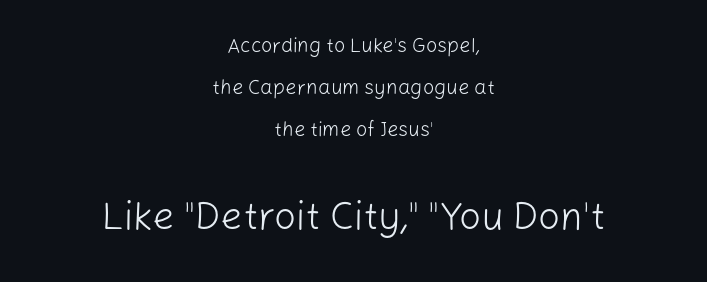
Check under the words: just untouched page. The letters carry no serifs — their stems end cleanly without finishing strokes. The cut favours lightness, reaching ordinary text weight at its darkest. The paragraph shown floats in the horizontal middle. The letters sit at their default tracking, neither squeezed nor spread. Caption: upper text group reduced, lower text group enlarged.
